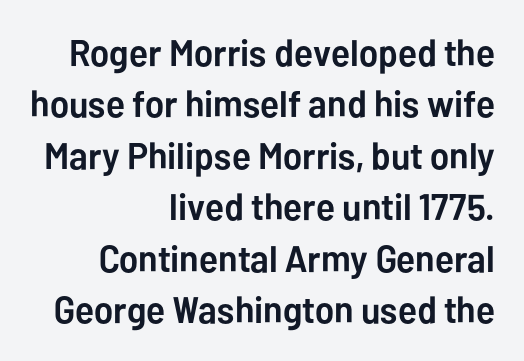
The image shows 37 px semibold sans-serif type, upright; set right-aligned, normal line spacing (1.39x), normal letter spacing, not underlined; low stroke contrast and a medium x-height.
